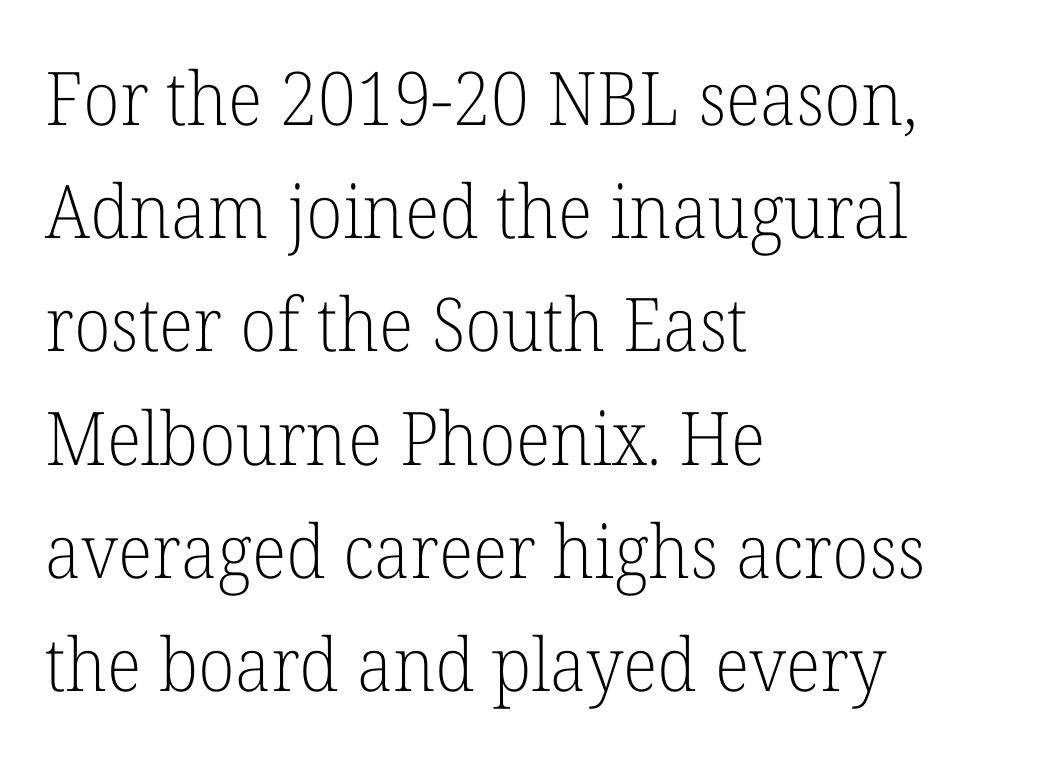
The image shows 74 px light serif type, upright; set left-aligned, normal line spacing (1.53x), normal letter spacing, not underlined; low stroke contrast and a medium x-height.
